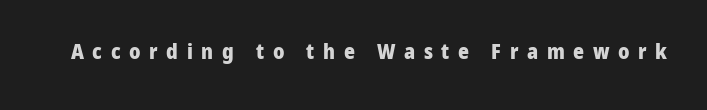
The image shows 21 px bold type, upright; set unusually wide letter spacing (+0.41 em), not underlined.
